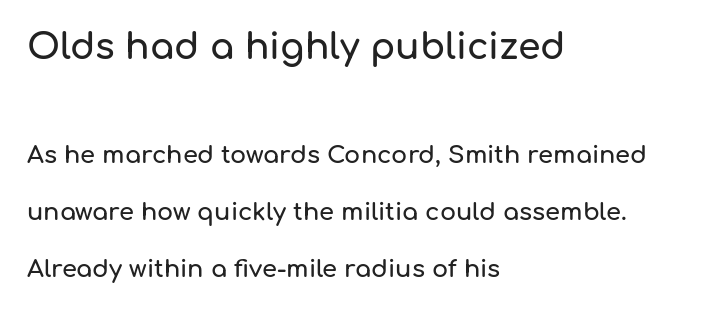
The image shows 36 px sans-serif type, upright; set left-aligned, loose line spacing (2.37x), normal letter spacing, not underlined; the first (top) block is 1.5x larger; low stroke contrast and a medium x-height.
